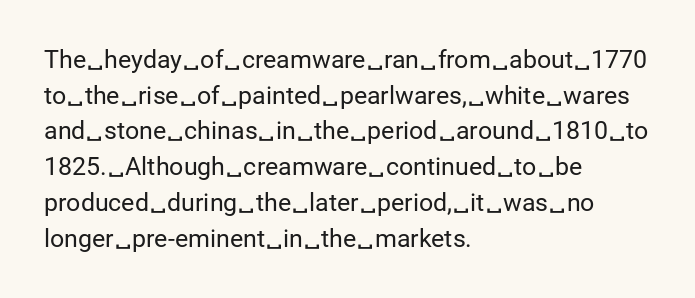
No word sits above an underline. These lines stack with their left ends in a neat column. The line-height multiplier appears to be the usual default. Ordinary non-slanted type is in use. Students, note that the glyphs here touch the page at normal intervals.
